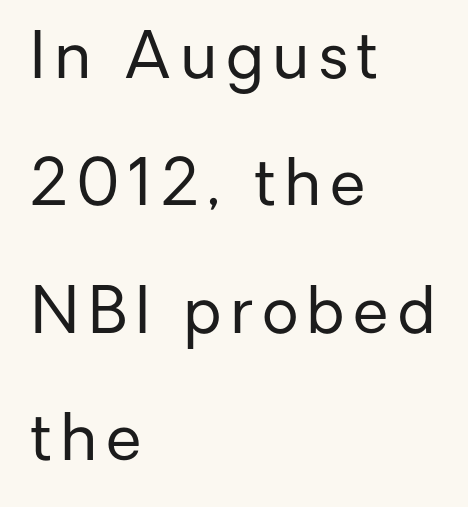
Q: Is the text bold? A: No.
Q: Is the text italic (slanted)? A: No, it is upright.
Q: Is the typeface a serif or a sans-serif typeface? A: Sans-serif.
Q: Is the text underlined? A: No.
Q: How is the paragraph aligned? A: Left-aligned.
Q: Is the spacing between lines tight, normal or loose? A: Loose.
Q: Width (condensed, normal, or wide)? A: Normal.
Q: Stroke contrast? A: Low.
Q: x-height? A: Medium.
Q: Monospaced? A: No.
